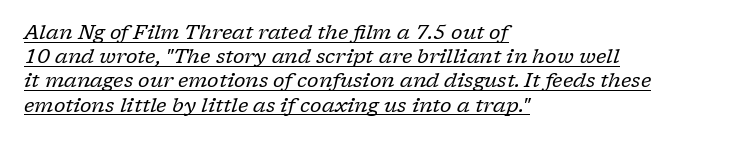
Horizontally, the lines are justified to the leading edge only. An italicized treatment has been applied to the whole sample. Caption: face not bold, strokes unweighted. A continuous stroke trails under the words, as in a hyperlink. There is no visible air inserted between adjacent glyphs.
